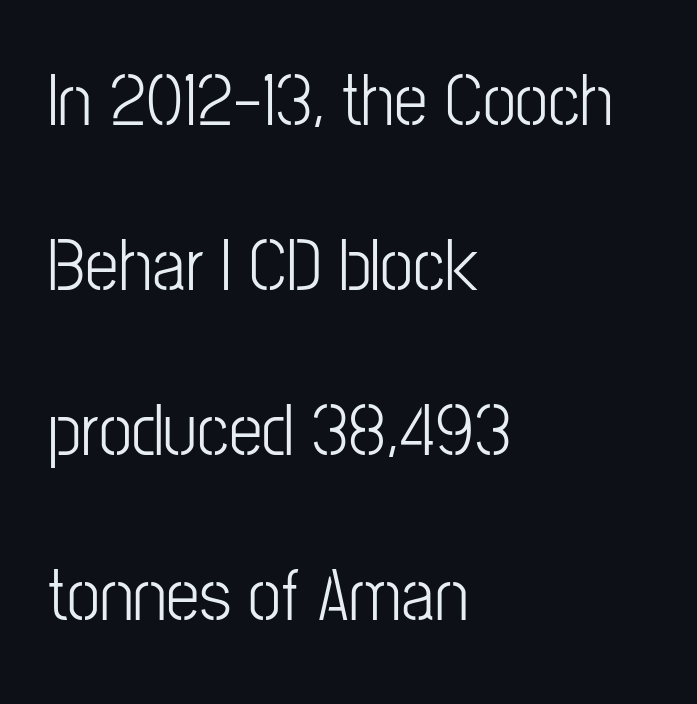
Does the leading feel generous? Absolutely, it's lavish. Serifs: no, the terminals of the letterforms are clean. The line texture is even and compact thanks to regular tracking. Do the characters align in a grid? No, the font is proportional. Nope, not italic — everything's standing straight.
